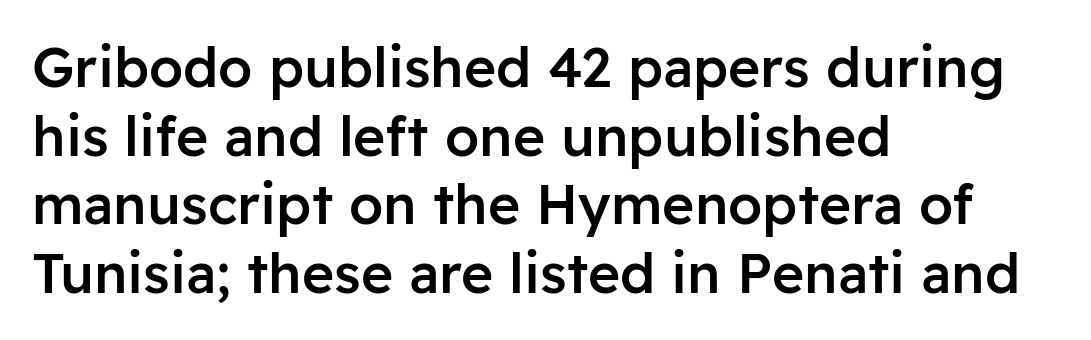
Only glyphs here, with clear space below each row. A typesetter would call this proportional, since set widths differ per character. Does the weight exceed regular? Yes, but only to semibold. Regular leading. Each word holds together tightly as a unit, with standard inter-letter gaps. Font category for this specimen: sans-serif.
